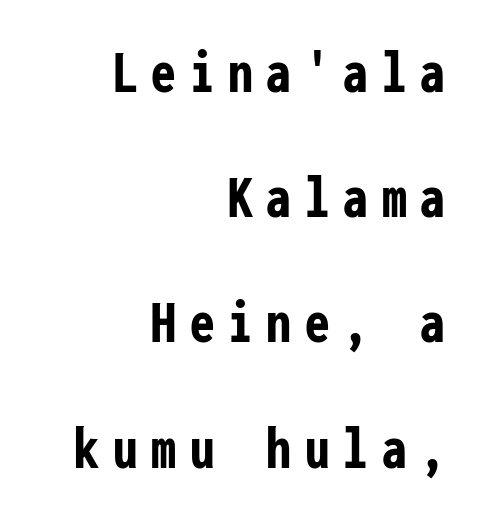
{"serif": "no", "italic": "no", "bold": "yes", "weight": "semibold", "width": "condensed", "stroke_contrast": "low", "x_height": "medium", "monospaced": "yes", "underline": "no", "align": "right", "line_spacing": "loose", "line_spacing_ratio": 2.02, "letter_spacing": "wide", "letter_spacing_em": 0.22, "glyph_px": 62}
